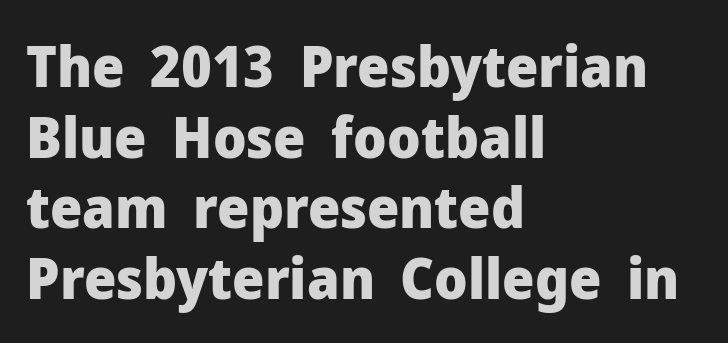
{"serif": "no", "italic": "no", "bold": "yes", "weight": "heavy", "width": "normal", "stroke_contrast": "low", "x_height": "medium", "monospaced": "no", "underline": "no", "align": "left", "line_spacing_ratio": 1.24, "letter_spacing": "normal", "letter_spacing_em": 0.0, "glyph_px": 57}
